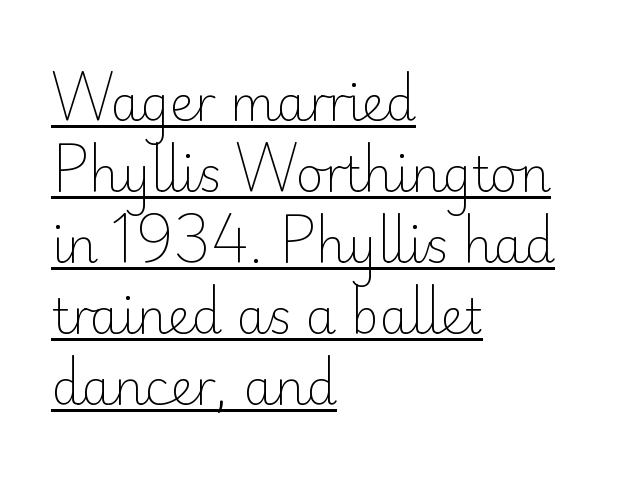
{"serif": "no", "italic": "no", "bold": "no", "weight": "light", "width": "normal", "stroke_contrast": "low", "x_height": "small", "monospaced": "no", "underline": "yes", "align": "left", "line_spacing": "normal", "line_spacing_ratio": 1.48, "letter_spacing": "normal", "letter_spacing_em": 0.0, "glyph_px": 48}
